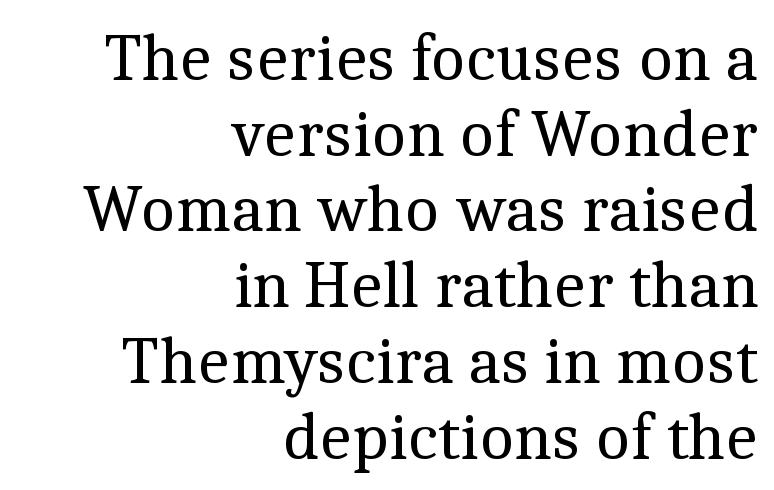
The image shows 67 px regular-weight serif type, upright; set right-aligned, tight line spacing (1.13x), normal letter spacing, not underlined; a medium x-height.
